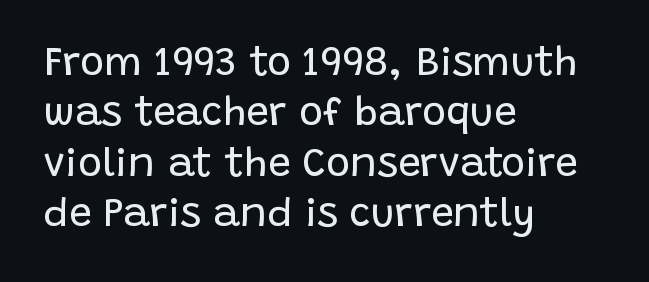
Q: Is the text bold? A: No.
Q: Is the text italic (slanted)? A: No, it is upright.
Q: Is the typeface a serif or a sans-serif typeface? A: Sans-serif.
Q: Is the text underlined? A: No.
Q: How is the paragraph aligned? A: Left-aligned.
Q: Is the spacing between letters normal or unusually wide? A: Normal.
Q: Width (condensed, normal, or wide)? A: Normal.
Q: Stroke contrast? A: Low.
Q: x-height? A: Large.
Q: Monospaced? A: No.
